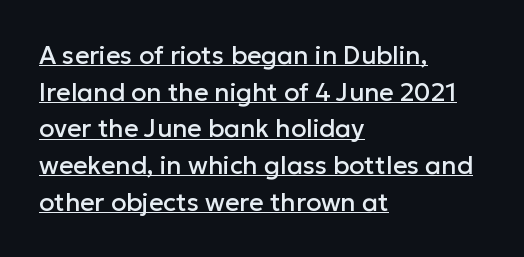
This is underlined copy, the kind a proofreader might mark for attention. Rows of type keep a routine distance in the vertical direction. All the whitespace from short lines collects on the right. Posture: upright roman. The type is set solid horizontally, with unmodified tracking.
